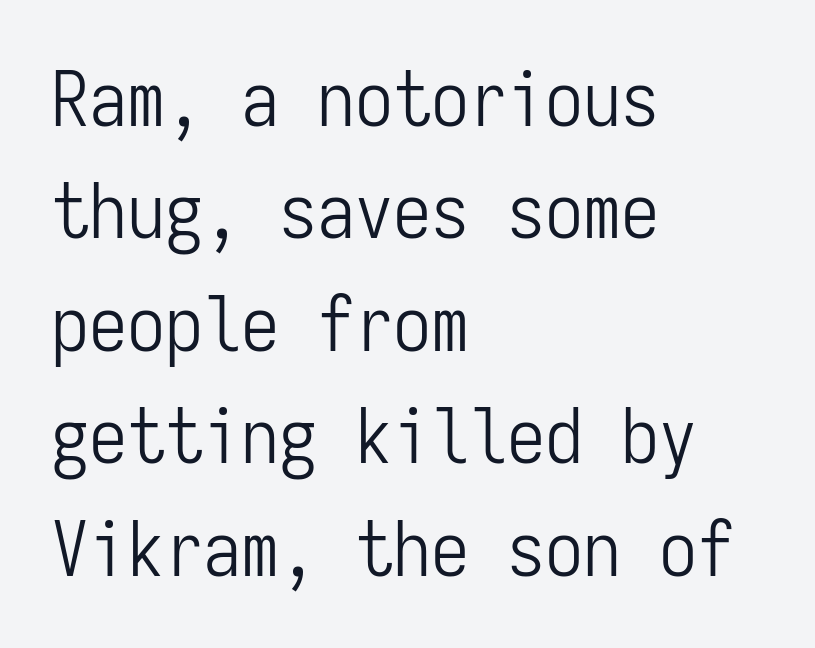
The image shows 76 px light, condensed sans-serif type, upright, monospaced; set left-aligned, normal line spacing (1.48x), normal letter spacing, not underlined; low stroke contrast and a medium x-height.
